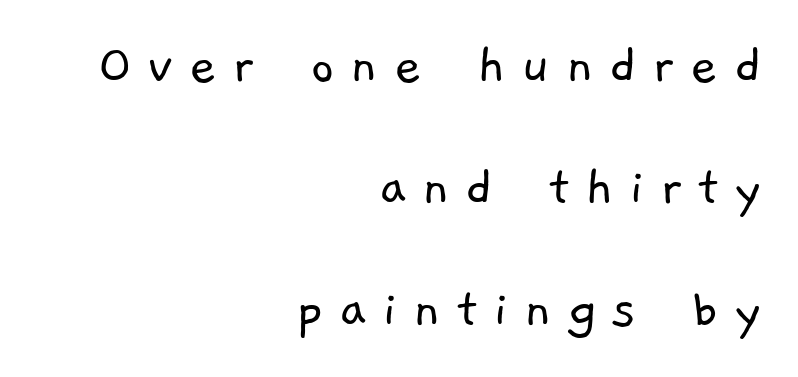
{"serif": "no", "bold": "no", "weight": "light", "width": "normal", "stroke_contrast": "low", "x_height": "medium", "monospaced": "no", "underline": "no", "align": "right", "line_spacing": "loose", "line_spacing_ratio": 2.07, "letter_spacing": "wide", "letter_spacing_em": 0.26, "glyph_px": 59}
